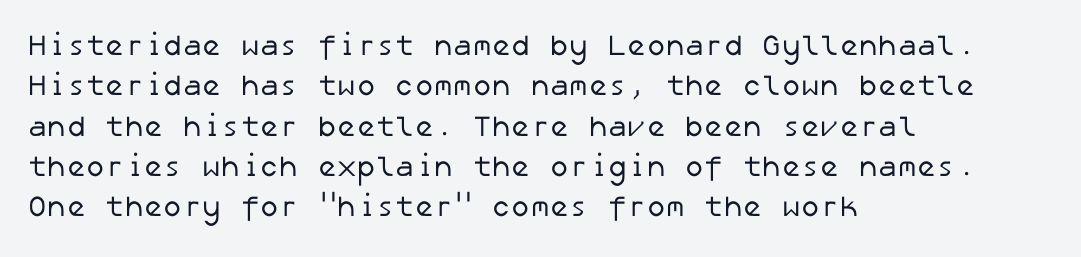
Nobody touched the tracking dial on this one. Honestly, the row spacing looks completely unremarkable. The baseline area is clear. Weight class: somewhere from thin through regular. Serifs: no, the terminals of the letterforms are clean. The lines in this sample share a left origin and differ only in where they stop.
